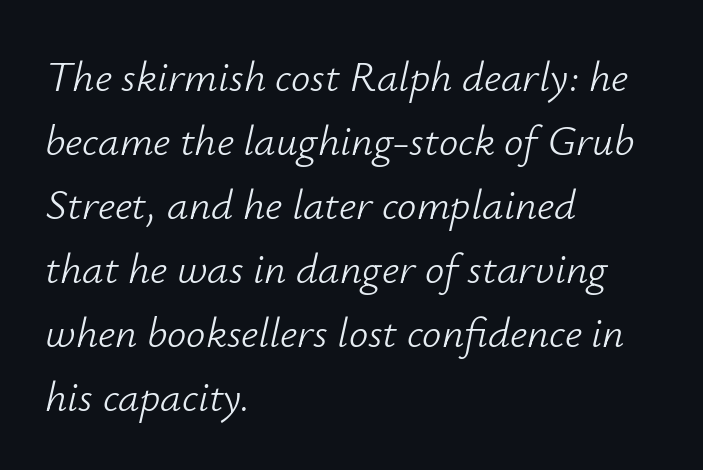
Q: Is the text bold? A: No.
Q: Is the text italic (slanted)? A: Yes, it leans right by about 12 degrees.
Q: Is the text underlined? A: No.
Q: How is the paragraph aligned? A: Left-aligned.
Q: Is the spacing between letters normal or unusually wide? A: Normal.
Q: Is the spacing between lines tight, normal or loose? A: Normal.
Q: Width (condensed, normal, or wide)? A: Normal.
Q: Stroke contrast? A: Low.
Q: x-height? A: Small.
Q: Monospaced? A: No.
